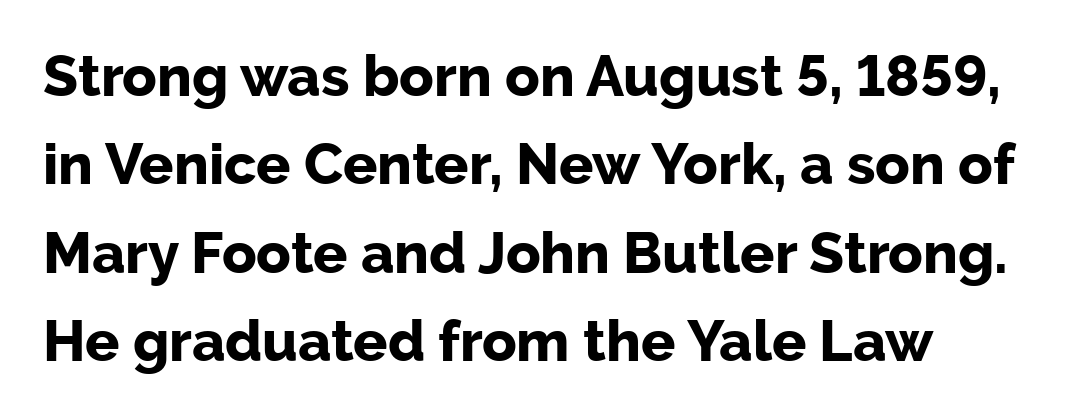
The image shows 57 px bold sans-serif type, upright; set left-aligned, normal line spacing (1.55x), normal letter spacing, not underlined; low stroke contrast and a medium x-height.
